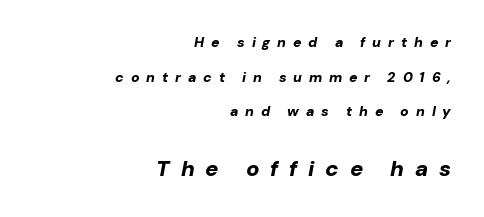
This is heavy type, rendered in bold. Caption: upper text group reduced, lower text group enlarged. Leading is clearly above the norm, producing a sparse column. Every row of glyphs terminates at an identical x-position on the right. The text carries the slant typical of an italic or oblique font.
